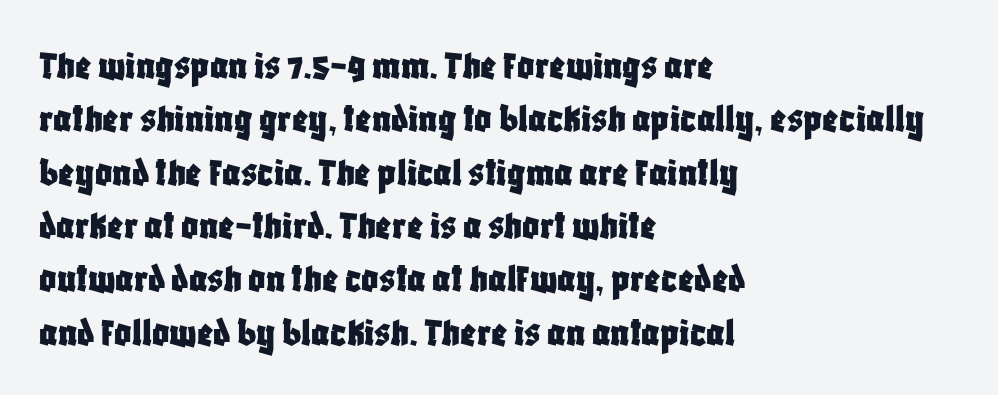
Layout note: lines flush left. This sample keeps an unexceptional amount of space between lines. Unlike a traditional serif, this face leaves its strokes unadorned. Each letter keeps its own natural width here, so spacing adapts to shape.
